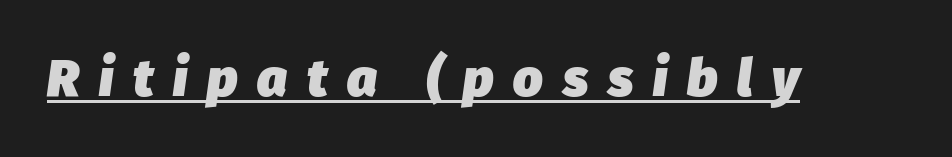
{"italic": "yes", "lean": "right", "slant_degrees": 8, "bold": "yes", "weight": "heavy", "width": "normal", "stroke_contrast": "low", "x_height": "medium", "monospaced": "no", "underline": "yes", "letter_spacing": "wide", "letter_spacing_em": 0.38, "glyph_px": 52}
